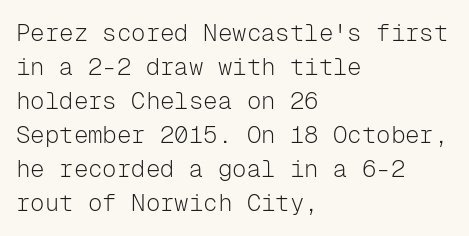
Q: Is the text bold? A: No.
Q: Is the text italic (slanted)? A: No, it is upright.
Q: Is the text underlined? A: No.
Q: How is the paragraph aligned? A: Left-aligned.
Q: Is the spacing between letters normal or unusually wide? A: Normal.
Q: Is the spacing between lines tight, normal or loose? A: Normal.
